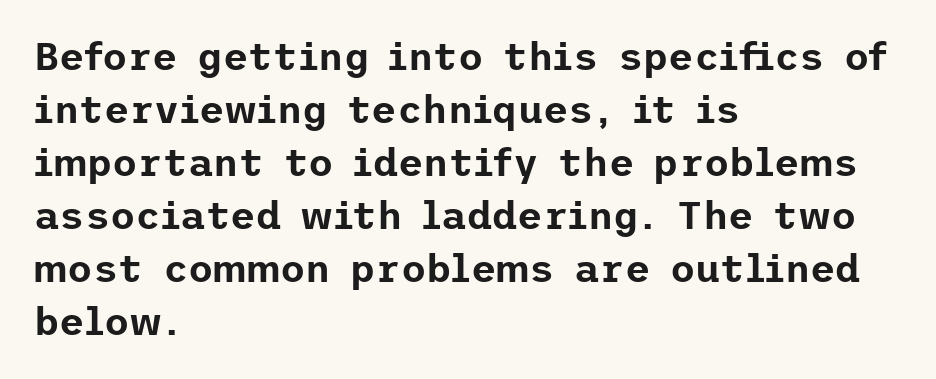
The image shows 39 px sans-serif type, upright; set left-aligned, normal line spacing (1.36x), normal letter spacing, not underlined; low stroke contrast and a medium x-height.
